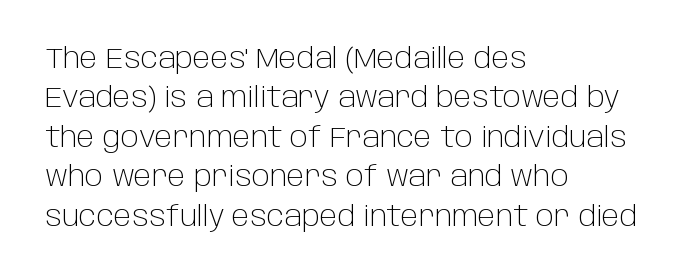
{"serif": "no", "italic": "no", "bold": "no", "weight": "light", "width": "normal", "stroke_contrast": "low", "x_height": "large", "monospaced": "no", "underline": "no", "align": "left", "line_spacing": "normal", "line_spacing_ratio": 1.41, "letter_spacing": "normal", "letter_spacing_em": 0.0, "glyph_px": 28}
